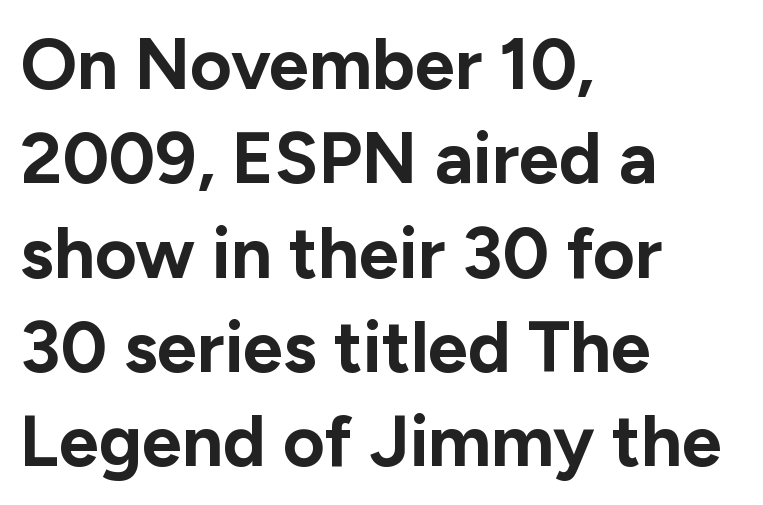
{"serif": "no", "italic": "no", "bold": "yes", "weight": "bold", "width": "normal", "stroke_contrast": "low", "x_height": "medium", "monospaced": "no", "underline": "no", "align": "left", "line_spacing": "normal", "line_spacing_ratio": 1.31, "letter_spacing": "normal", "letter_spacing_em": 0.0, "glyph_px": 72}
